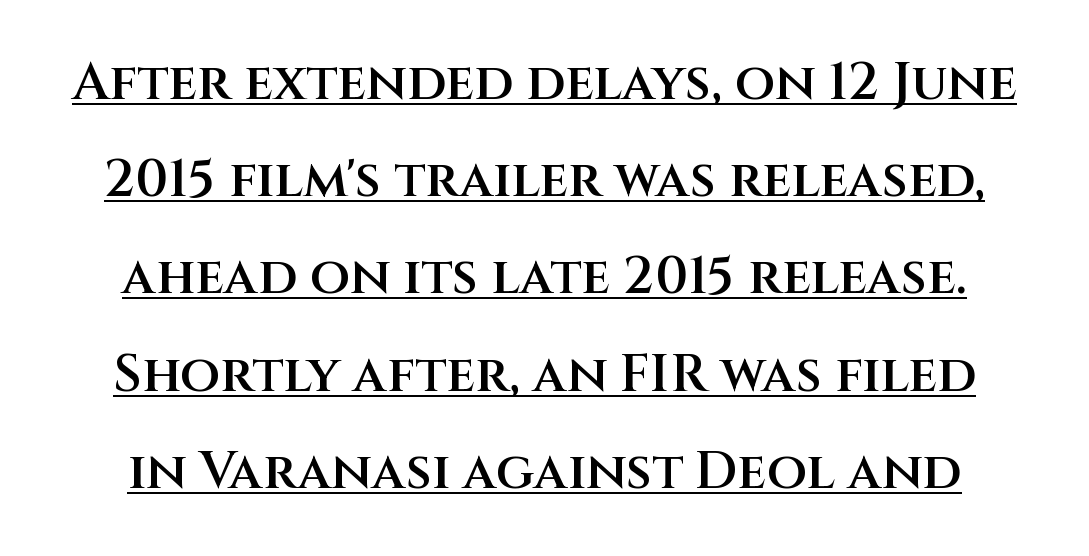
The image shows 52 px semibold sans-serif type, upright; set line spacing 1.87x, normal letter spacing, underlined; medium stroke contrast and a large x-height.
